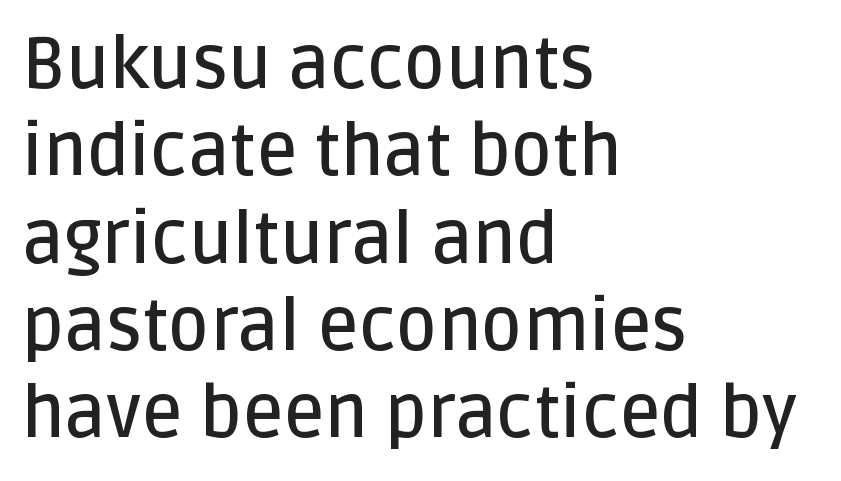
If you drew a ruler down the left edge, every line would touch it. These lines carry some extra weight — a demibold, not a full bold. Any mark beneath the type? The region is blank. In terms of letterspacing, this is plain default setting. Ordinary non-slanted type is in use. In terms of letterform style, serifs are entirely absent.
